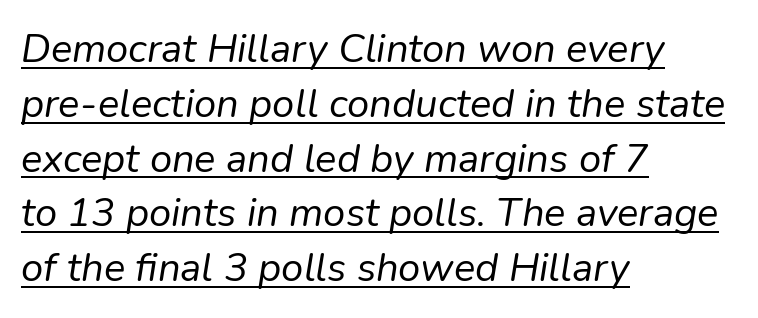
{"italic": "yes", "lean": "right", "slant_degrees": 9, "bold": "no", "weight": "regular", "width": "normal", "stroke_contrast": "low", "x_height": "medium", "monospaced": "no", "underline": "yes", "align": "left", "line_spacing": "normal", "line_spacing_ratio": 1.37, "letter_spacing": "normal", "letter_spacing_em": 0.0, "glyph_px": 40}
